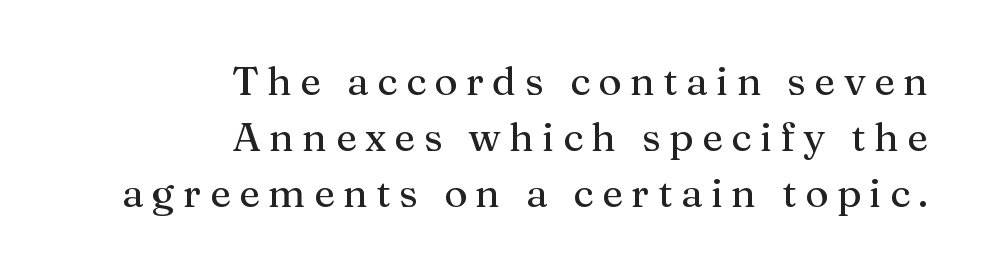
A typesetter would call this heavily tracked-out type. The glyphs are unaccompanied by any horizontal stroke below them. To sum up the face: it has serifs. Line endings align vertically; line beginnings do not.
